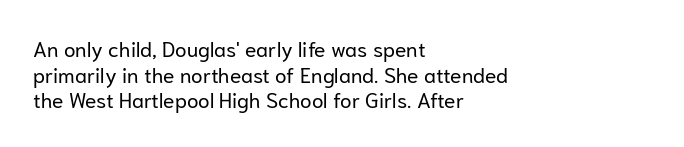
{"italic": "no", "bold": "no", "underline": "no", "align": "left", "line_spacing_ratio": 1.22, "letter_spacing": "normal", "letter_spacing_em": 0.0, "glyph_px": 21}
